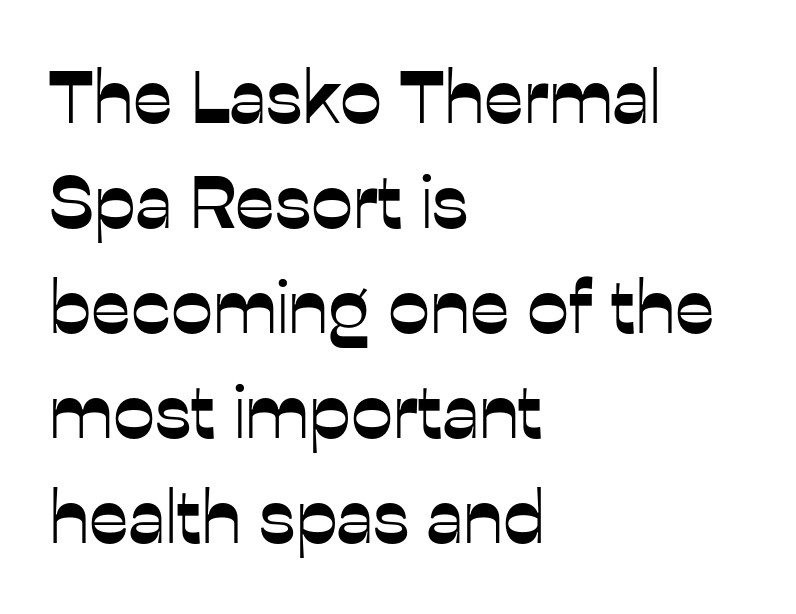
The passage shown stacks its lines at a standard gap. Type without underlining. If you drew a line through each stem, it would be perfectly vertical. Font category for this specimen: sans-serif. Here the designer chose a conventional face with non-uniform glyph widths.
